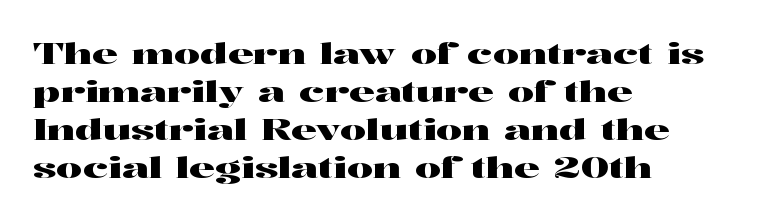
The image shows 29 px wide serif type, upright; set left-aligned, normal line spacing (1.31x), normal letter spacing, not underlined; high stroke contrast and a medium x-height.
